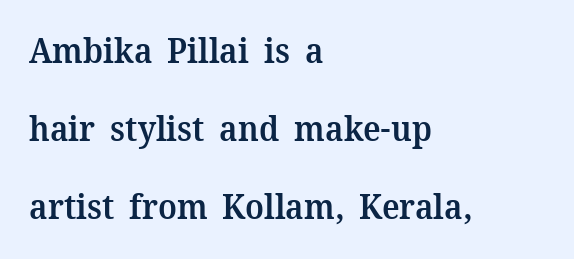
{"serif": "yes", "italic": "no", "bold": "semi", "weight": "semibold", "width": "normal", "stroke_contrast": "medium", "x_height": "medium", "monospaced": "no", "underline": "no", "align": "left", "line_spacing": "loose", "line_spacing_ratio": 2.29, "letter_spacing": "normal", "letter_spacing_em": 0.0, "glyph_px": 34}
